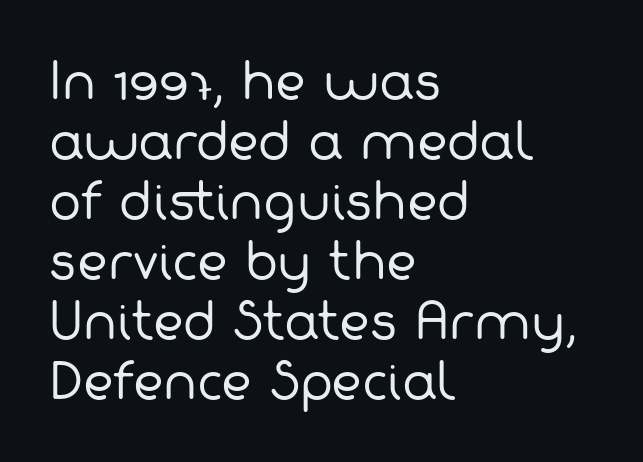
The image shows 48 px regular-weight sans-serif type; set left-aligned, normal line spacing (1.25x), normal letter spacing, not underlined; low stroke contrast and a medium x-height.
